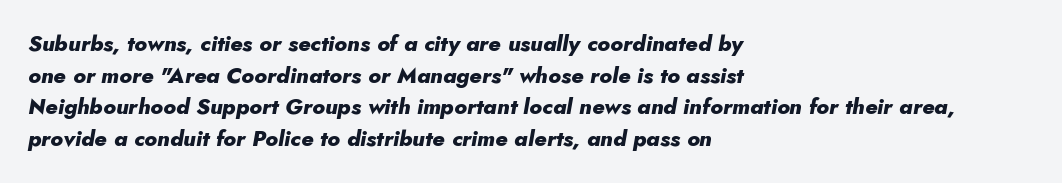
{"italic": "yes", "lean": "right", "slant_degrees": 10, "bold": "yes", "underline": "no", "align": "left", "line_spacing": "normal", "line_spacing_ratio": 1.44, "letter_spacing": "normal", "letter_spacing_em": 0.0, "glyph_px": 22}
